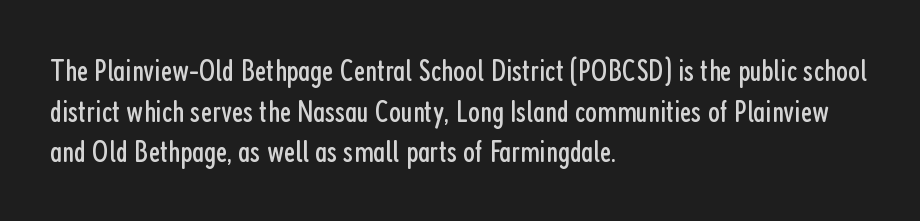
{"serif": "no", "italic": "no", "bold": "no", "weight": "regular", "width": "condensed", "stroke_contrast": "low", "x_height": "medium", "monospaced": "no", "underline": "no", "align": "left", "line_spacing": "normal", "line_spacing_ratio": 1.31, "letter_spacing": "normal", "letter_spacing_em": 0.0, "glyph_px": 31}
